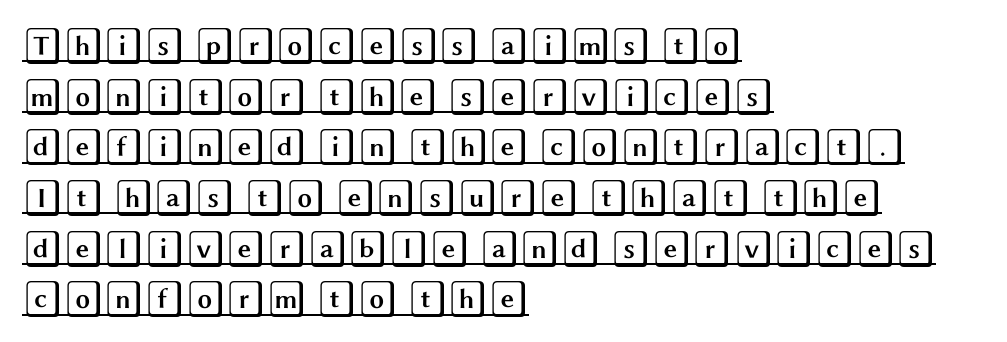
The image shows 37 px wide type, upright; set left-aligned, normal line spacing (1.37x), normal letter spacing, underlined; a large x-height.
